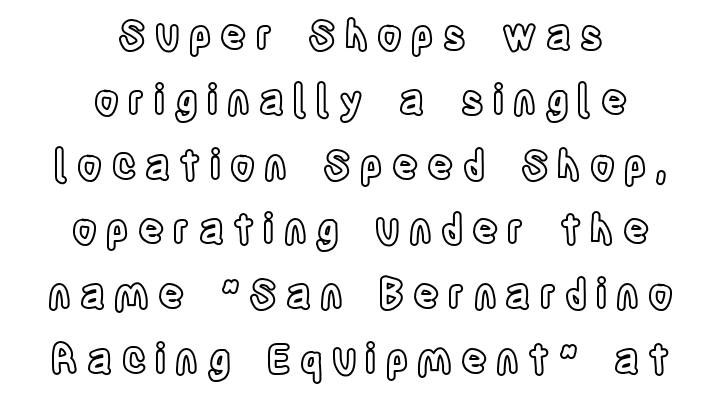
Q: Is the text italic (slanted)? A: No, it is upright.
Q: Is the text underlined? A: No.
Q: How is the paragraph aligned? A: Centered.
Q: Is the spacing between letters normal or unusually wide? A: Unusually wide.
Q: Is the spacing between lines tight, normal or loose? A: Normal.
Q: Width (condensed, normal, or wide)? A: Condensed.
Q: x-height? A: Large.
Q: Monospaced? A: No.
